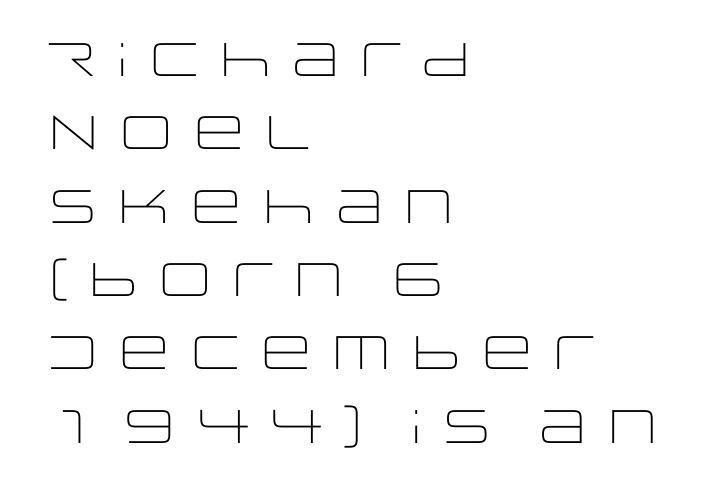
{"serif": "no", "italic": "no", "bold": "no", "weight": "light", "width": "wide", "stroke_contrast": "low", "x_height": "large", "monospaced": "no", "underline": "no", "align": "left", "line_spacing": "normal", "line_spacing_ratio": 1.56, "letter_spacing": "normal", "letter_spacing_em": 0.0, "glyph_px": 47}
